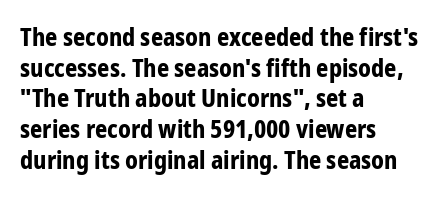
Q: Is the text bold? A: Yes.
Q: Is the text italic (slanted)? A: No, it is upright.
Q: Is the text underlined? A: No.
Q: How is the paragraph aligned? A: Left-aligned.
Q: Is the spacing between letters normal or unusually wide? A: Normal.
Q: Is the spacing between lines tight, normal or loose? A: Normal.
